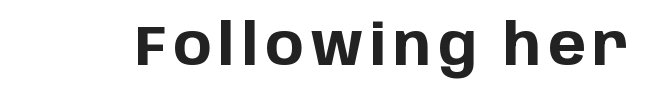
Typographic density is high because the face is bold. Spacing verdict: proportional, widths tailored to each character. No feet cap the strokes, marking this as sans-serif type. This is the regular roman posture of the typeface. Each row of text sits above clean, open space.
